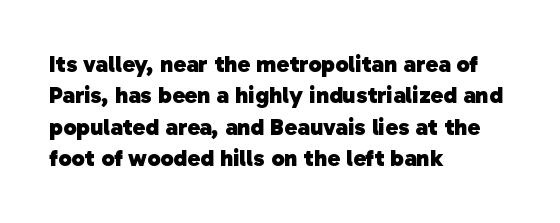
{"bold": "yes", "underline": "no", "align": "left", "line_spacing": "normal", "line_spacing_ratio": 1.31, "letter_spacing": "normal", "letter_spacing_em": 0.0, "glyph_px": 24}
